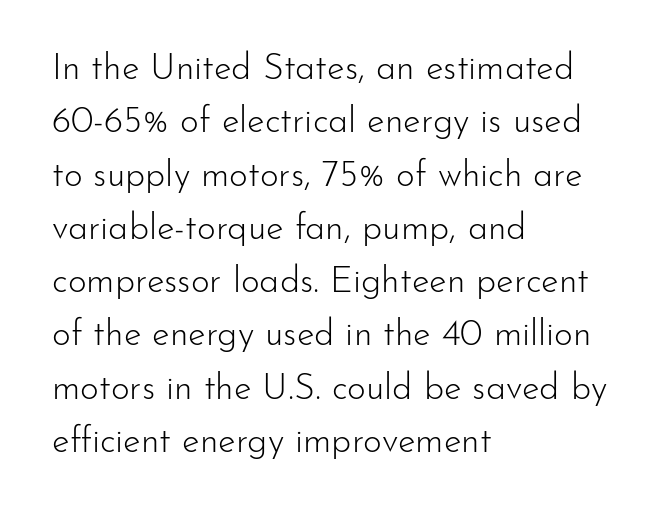
{"serif": "no", "italic": "no", "bold": "no", "weight": "light", "width": "normal", "stroke_contrast": "low", "x_height": "small", "monospaced": "no", "underline": "no", "align": "left", "line_spacing": "normal", "line_spacing_ratio": 1.48, "letter_spacing": "normal", "letter_spacing_em": 0.0, "glyph_px": 36}
